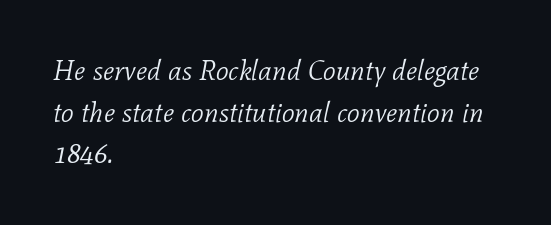
Note the varied advance widths — an 'i' is clearly narrower than an 'm'. Italic: yes, the glyphs are oblique. Each stroke keeps to a modest, everyday thickness or less. The area under the type is left untouched.
